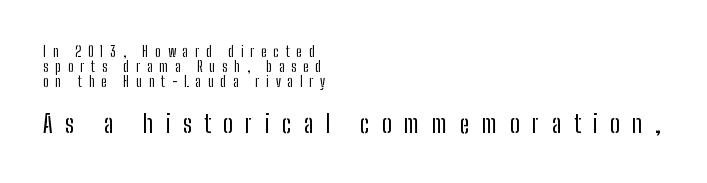
Q: Is the text bold? A: No.
Q: Is the text italic (slanted)? A: No, it is upright.
Q: Is the text underlined? A: No.
Q: How is the paragraph aligned? A: Left-aligned.
Q: Is the spacing between letters normal or unusually wide? A: Unusually wide.
Q: Is the spacing between lines tight, normal or loose? A: Tight.
Q: Which block of text is set in a larger size, the first (top) or the second (bottom)? A: The second (bottom) one.
